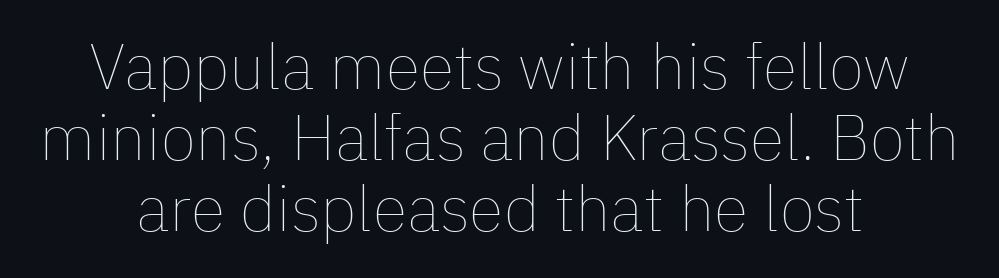
The image shows 64 px thin type, upright; set centered, tight line spacing (1.11x), normal letter spacing, not underlined; low stroke contrast and a medium x-height.
